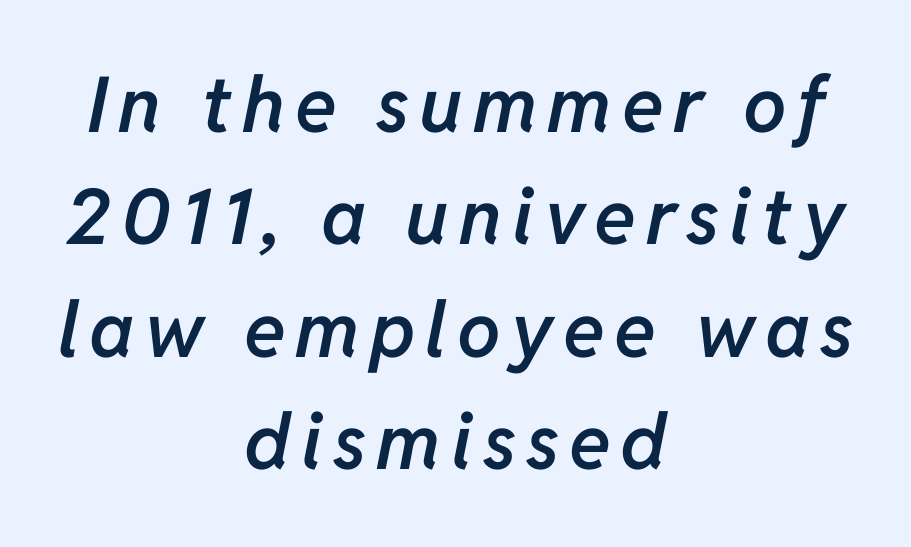
{"italic": "yes", "lean": "right", "slant_degrees": 11, "bold": "semi", "weight": "semibold", "width": "normal", "stroke_contrast": "low", "x_height": "medium", "monospaced": "no", "underline": "no", "align": "center", "line_spacing": "normal", "line_spacing_ratio": 1.46, "glyph_px": 77}
